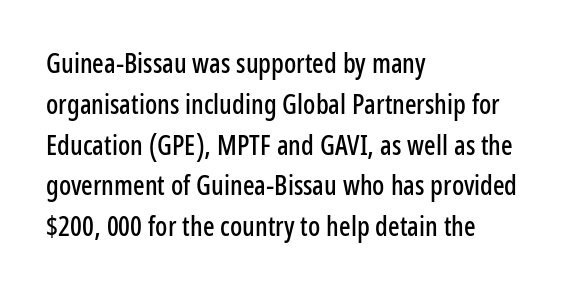
Q: Is the text italic (slanted)? A: No, it is upright.
Q: Is the text underlined? A: No.
Q: How is the paragraph aligned? A: Left-aligned.
Q: Is the spacing between letters normal or unusually wide? A: Normal.
Q: Is the spacing between lines tight, normal or loose? A: Normal.
